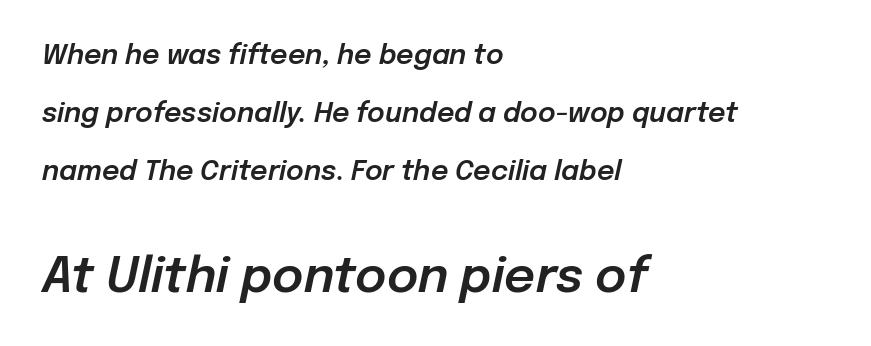
{"italic": "yes", "lean": "right", "slant_degrees": 12, "width": "normal", "stroke_contrast": "low", "x_height": "medium", "monospaced": "no", "underline": "no", "align": "left", "line_spacing": "loose", "line_spacing_ratio": 2.14, "letter_spacing": "normal", "letter_spacing_em": 0.0, "larger_block": "second", "size_ratio": 1.78, "glyph_px": 48}
